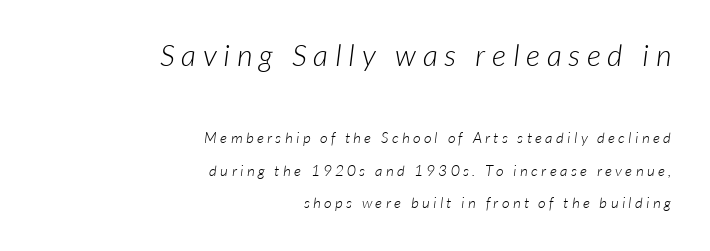
{"serif": "no", "bold": "no", "weight": "light", "width": "normal", "stroke_contrast": "low", "x_height": "medium", "monospaced": "no", "underline": "no", "align": "right", "line_spacing": "loose", "line_spacing_ratio": 2.19, "letter_spacing": "wide", "letter_spacing_em": 0.23, "larger_block": "first", "size_ratio": 2.0, "glyph_px": 30}
